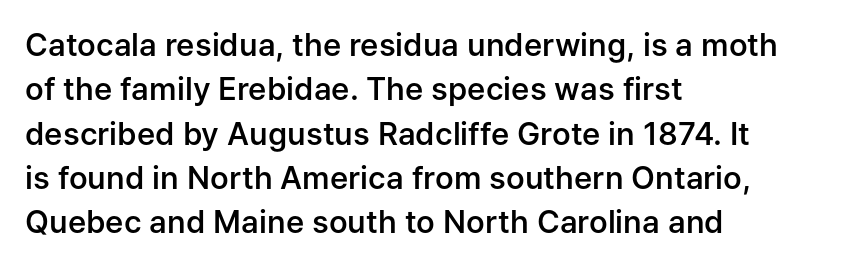
The image shows 31 px semibold sans-serif type, upright; set left-aligned, normal line spacing (1.43x), normal letter spacing, not underlined; low stroke contrast and a medium x-height.
